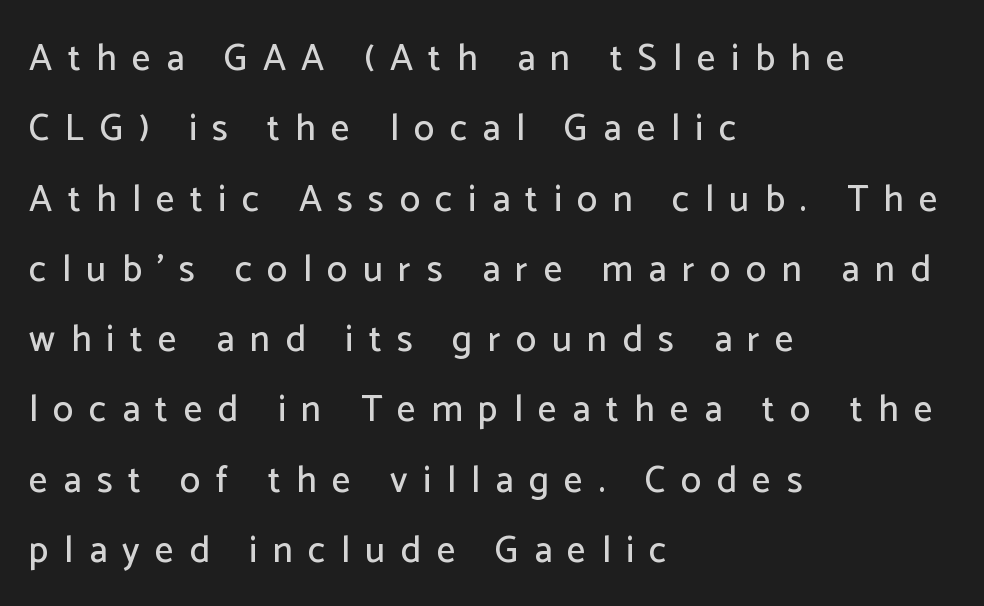
{"serif": "no", "italic": "no", "width": "normal", "stroke_contrast": "low", "x_height": "medium", "monospaced": "no", "underline": "no", "align": "left", "line_spacing": "loose", "line_spacing_ratio": 1.9, "letter_spacing": "wide", "letter_spacing_em": 0.42, "glyph_px": 37}
